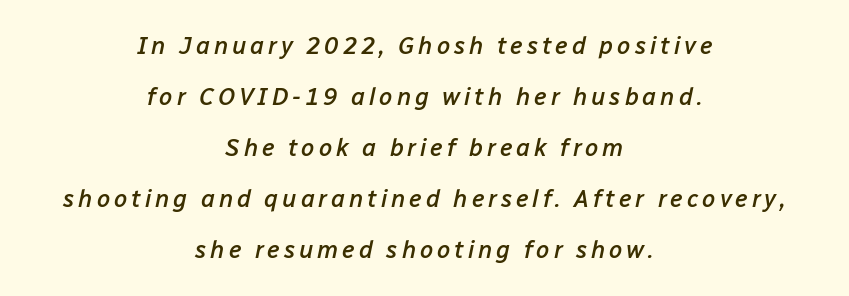
Q: Is the text bold? A: Semi-bold.
Q: Is the text italic (slanted)? A: Yes, it leans right by about 12 degrees.
Q: Is the text underlined? A: No.
Q: How is the paragraph aligned? A: Centered.
Q: Is the spacing between lines tight, normal or loose? A: Loose.
